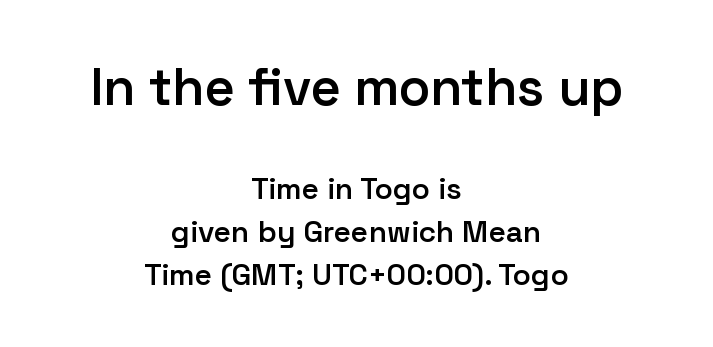
Q: Is the text bold? A: Semi-bold.
Q: Is the text italic (slanted)? A: No, it is upright.
Q: Is the typeface a serif or a sans-serif typeface? A: Sans-serif.
Q: Is the text underlined? A: No.
Q: How is the paragraph aligned? A: Centered.
Q: Is the spacing between letters normal or unusually wide? A: Normal.
Q: Is the spacing between lines tight, normal or loose? A: Normal.
Q: Which block of text is set in a larger size, the first (top) or the second (bottom)? A: The first (top) one.
Q: Width (condensed, normal, or wide)? A: Normal.
Q: Stroke contrast? A: Low.
Q: x-height? A: Medium.
Q: Monospaced? A: No.
